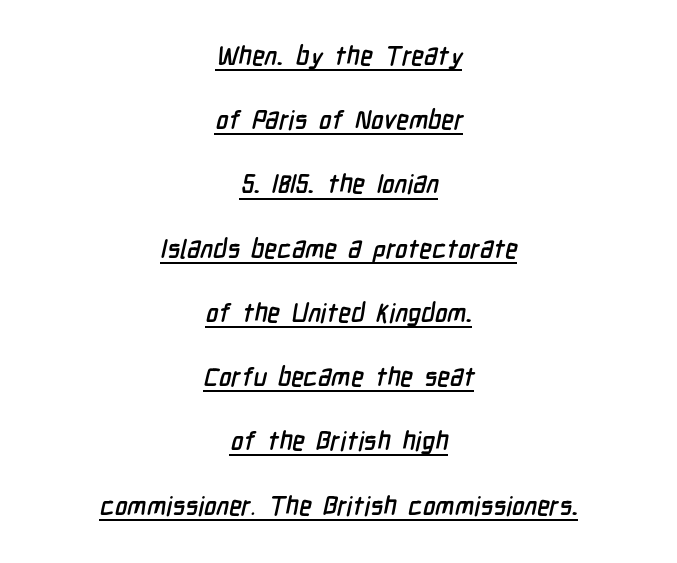
The image shows 26 px text type; set centered, loose line spacing (2.47x), normal letter spacing, underlined.
